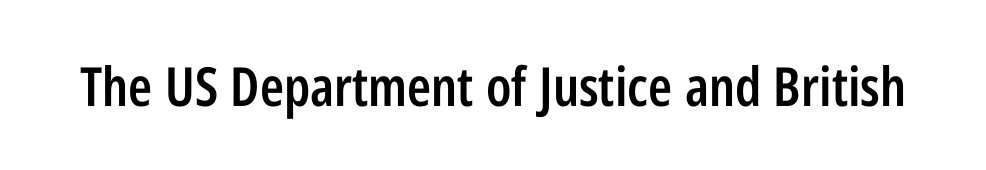
Moderately thickened strokes mark this as semibold type. Beneath every word, the page is bare. In terms of posture, this sample is upright. These lines are composed in type without serifs. The rendering uses natural spacing where letterforms have individual widths.
